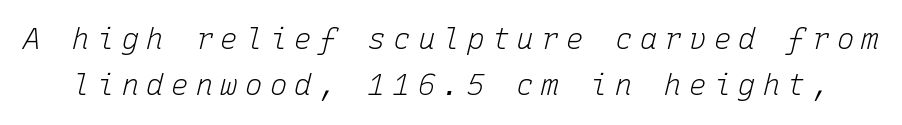
The image shows 29 px light type, italic (leaning right), monospaced; set normal line spacing (1.59x), unusually wide letter spacing (+0.25 em), not underlined; low stroke contrast and a medium x-height.
